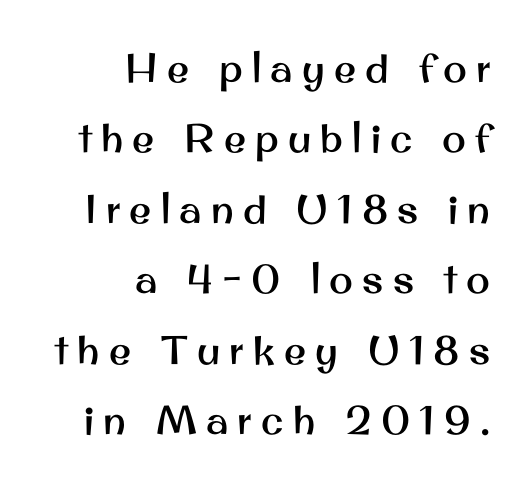
The image shows 40 px sans-serif type, upright; set right-aligned, line spacing 1.76x, unusually wide letter spacing (+0.23 em), not underlined; medium stroke contrast and a small x-height.
